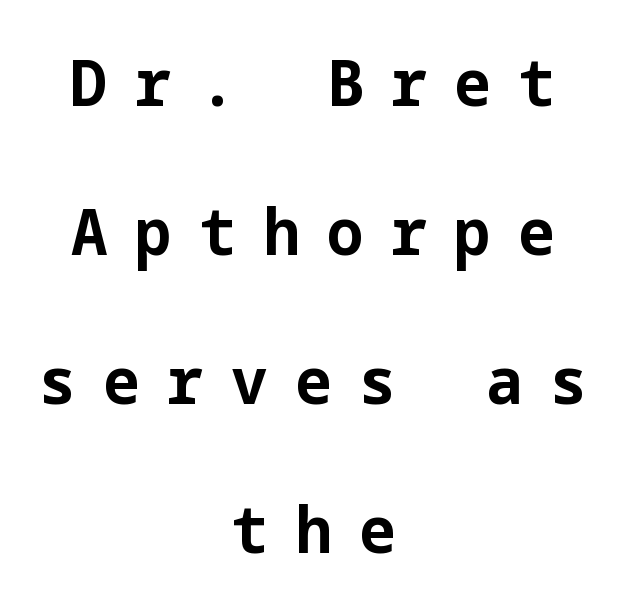
Only glyphs here, with clear space below each row. Weight check: bold — yes, fully. The setting favours the middle, as headings and verse often do. Line spacing here is loose. You can tell from the bare stems that sans-serif type was used. Posture: vertical.
